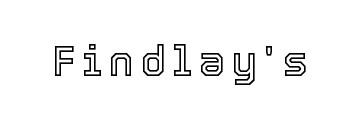
{"italic": "no", "width": "normal", "x_height": "medium", "monospaced": "no", "underline": "no", "glyph_px": 42}
